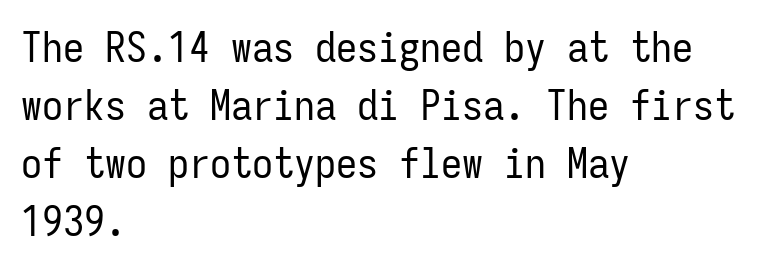
The image shows 42 px regular-weight, condensed sans-serif type, upright, monospaced; set left-aligned, normal line spacing (1.38x), normal letter spacing, not underlined; low stroke contrast and a medium x-height.
